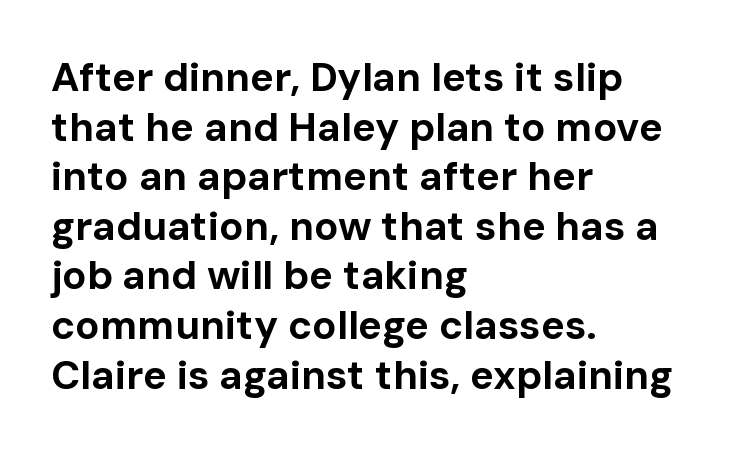
Q: Is the text bold? A: Yes.
Q: Is the text italic (slanted)? A: No, it is upright.
Q: Is the typeface a serif or a sans-serif typeface? A: Sans-serif.
Q: Is the text underlined? A: No.
Q: How is the paragraph aligned? A: Left-aligned.
Q: Is the spacing between letters normal or unusually wide? A: Normal.
Q: Width (condensed, normal, or wide)? A: Normal.
Q: Stroke contrast? A: Low.
Q: x-height? A: Medium.
Q: Monospaced? A: No.
